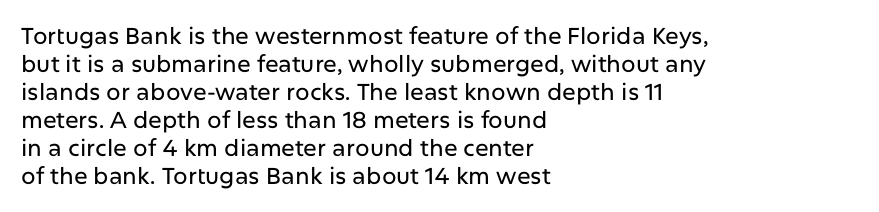
Q: Is the text italic (slanted)? A: No, it is upright.
Q: Is the text underlined? A: No.
Q: How is the paragraph aligned? A: Left-aligned.
Q: Is the spacing between letters normal or unusually wide? A: Normal.
